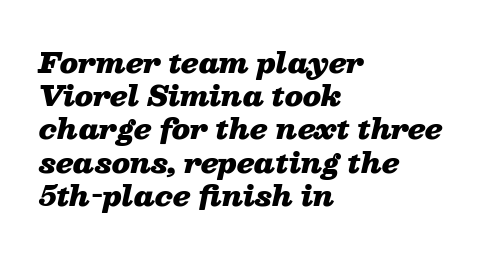
Here the glyphs are tracked normally, forming tight word shapes. The baseline area is clear. The lines in this sample share a left origin and differ only in where they stop. Is the type slanted? Yes — the strokes lean at a clear angle. Strokes here are thick enough to call this a true bold.
